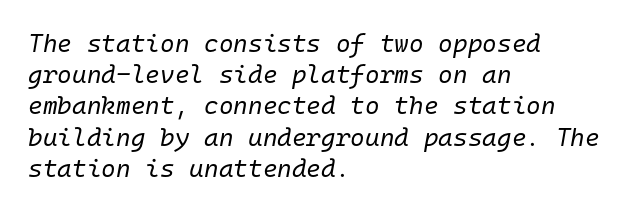
How are the letters spaced? Ordinarily, with no added tracking. The typography opts for an oblique posture over an upright one. Nothing heavy about these letters — not bold at all. Successive baselines arrive at the customary interval. The words here are not underlined. A classic flush-left, rag-right setting is used for this passage.
